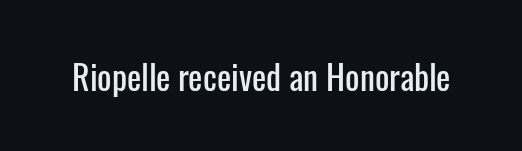
{"serif": "no", "italic": "no", "width": "condensed", "stroke_contrast": "low", "x_height": "medium", "monospaced": "no", "underline": "no", "letter_spacing": "normal", "letter_spacing_em": 0.0, "glyph_px": 34}
